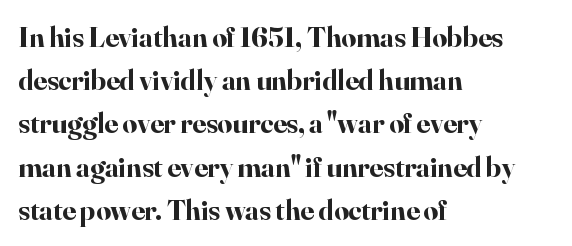
The image shows 29 px bold serif type, upright; set left-aligned, normal line spacing (1.49x), normal letter spacing, not underlined; high stroke contrast and a small x-height.
